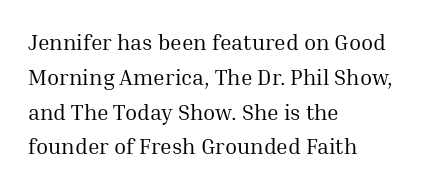
{"italic": "no", "bold": "no", "underline": "no", "align": "left", "line_spacing": "normal", "line_spacing_ratio": 1.58, "letter_spacing": "normal", "letter_spacing_em": 0.0, "glyph_px": 22}
